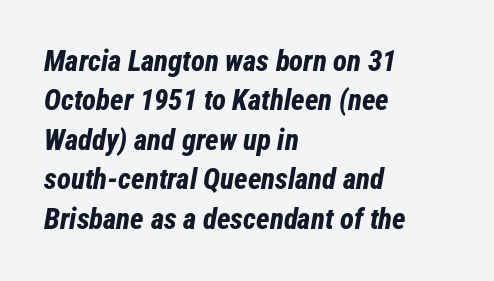
The image shows 29 px bold, condensed type, italic (leaning right); set left-aligned, normal line spacing (1.36x), normal letter spacing, not underlined; low stroke contrast and a medium x-height.
